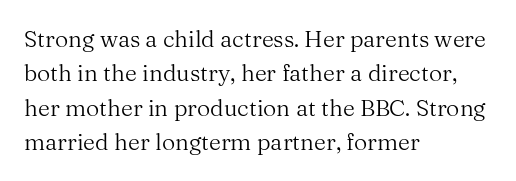
The image shows 23 px text type, upright; set left-aligned, normal line spacing (1.5x), normal letter spacing, not underlined.
